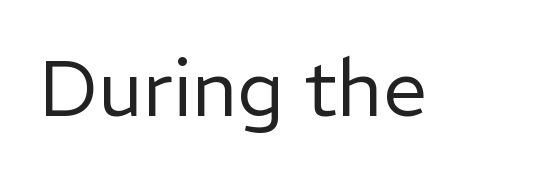
Q: Is the text bold? A: No.
Q: Is the text italic (slanted)? A: No, it is upright.
Q: Is the typeface a serif or a sans-serif typeface? A: Sans-serif.
Q: Is the text underlined? A: No.
Q: Is the spacing between letters normal or unusually wide? A: Normal.
Q: Width (condensed, normal, or wide)? A: Normal.
Q: Stroke contrast? A: Low.
Q: x-height? A: Medium.
Q: Monospaced? A: No.
